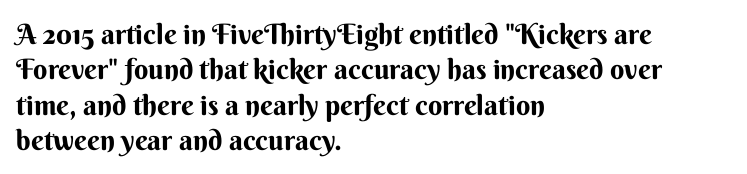
The image shows 28 px sans-serif type, upright; set left-aligned, normal line spacing (1.26x), normal letter spacing, not underlined; medium stroke contrast and a small x-height.
